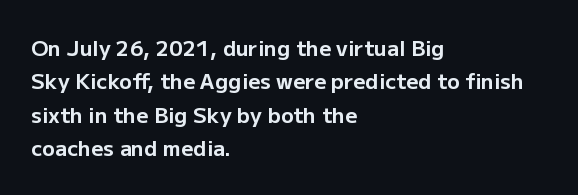
The lines sit at an ordinary, default distance from one another. Bare-footed words on every line. The rendering uses a bold face; every stroke is thick and dark. Posture: upright roman.
